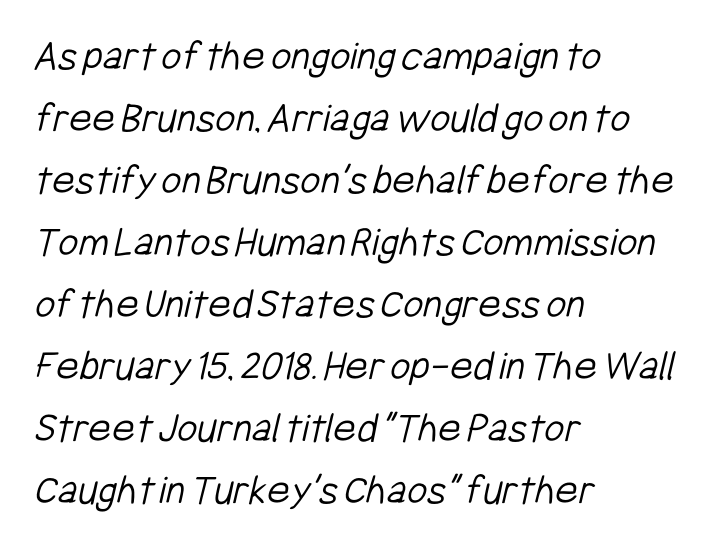
The image shows 44 px light, condensed sans-serif type; set left-aligned, normal line spacing (1.41x), normal letter spacing, not underlined; low stroke contrast and a medium x-height.
